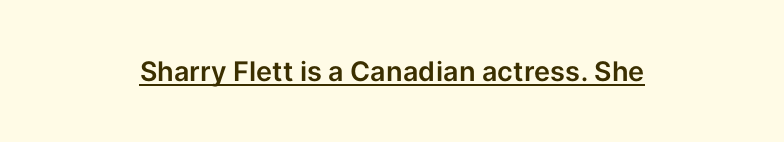
The image shows 27 px text type, upright; set centered, normal letter spacing, underlined.
